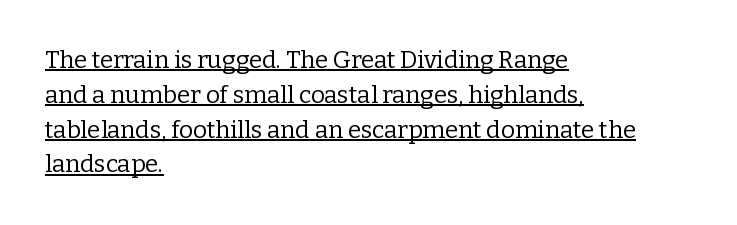
{"italic": "no", "bold": "no", "underline": "yes", "align": "left", "line_spacing": "normal", "line_spacing_ratio": 1.45, "letter_spacing": "normal", "letter_spacing_em": 0.0, "glyph_px": 24}
